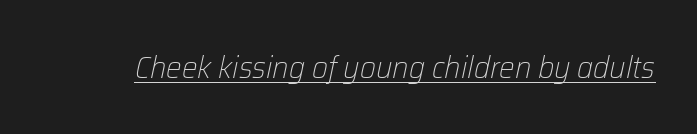
Stroke mass is kept to a normal reading level or below. Note the varied advance widths — an 'i' is clearly narrower than an 'm'. What stands out about the letter spacing? Nothing — it is the standard amount. When letters slant like this, we call the style italic. The face used here appears with an underline applied.
